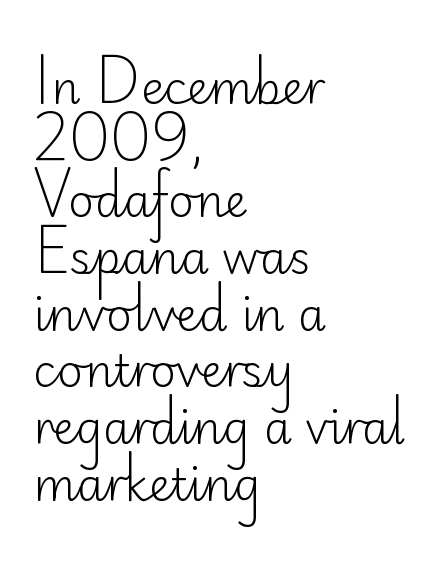
Visually the block forms a straight wall on the left and a jagged coastline on the right. You could not count columns in this text — the font is proportionally spaced. Glyph-to-glyph distance matches everyday printed text. Posture: vertical.
